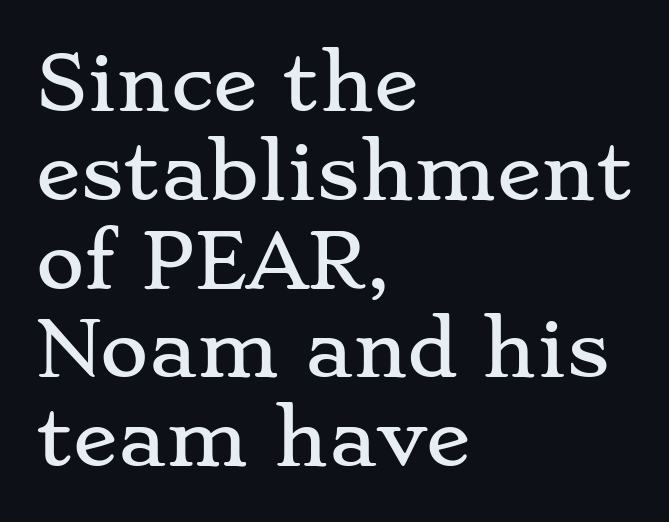
The axis of the letterforms is exactly vertical. Check where the strokes stop: tiny serifs finish them off. Check the space under the baseline: it is left empty. These lines are rendered in a variable-pitch font. Nobody touched the tracking dial on this one. Which margin do the lines hug? The left one — the right edge is uneven.
